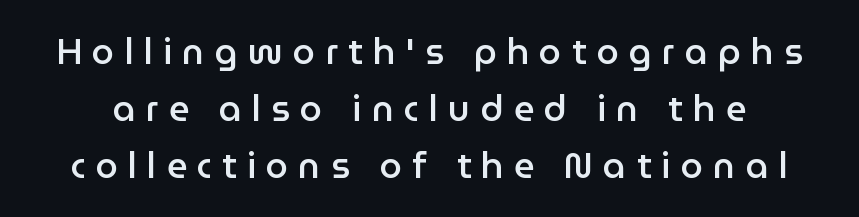
Nope, not italic — everything's standing straight. The text was rendered using a sans face with plain stroke endings. Typographic density is moderately raised because the face is semibold. Leading matches the norm, producing a regular column. Words float on clear page, feet unadorned.
